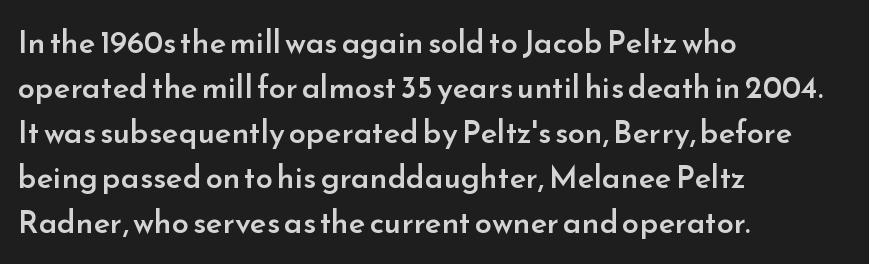
{"serif": "no", "italic": "no", "bold": "semi", "weight": "semibold", "width": "normal", "stroke_contrast": "low", "x_height": "small", "monospaced": "no", "underline": "no", "align": "left", "line_spacing": "normal", "line_spacing_ratio": 1.45, "letter_spacing": "normal", "letter_spacing_em": 0.0, "glyph_px": 31}
